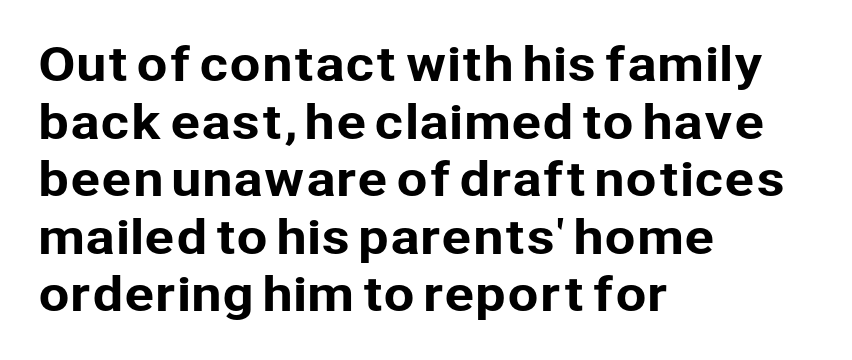
{"serif": "no", "italic": "no", "width": "normal", "stroke_contrast": "low", "x_height": "medium", "monospaced": "no", "underline": "no", "align": "left", "line_spacing": "normal", "line_spacing_ratio": 1.28, "letter_spacing": "normal", "letter_spacing_em": 0.0, "glyph_px": 45}
